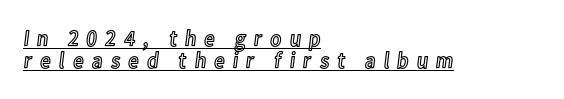
{"underline": "yes", "align": "left", "line_spacing": "tight", "line_spacing_ratio": 0.97, "letter_spacing": "wide", "letter_spacing_em": 0.32, "glyph_px": 23}
